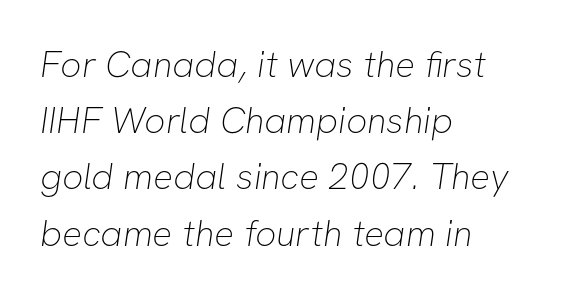
Q: Is the text bold? A: No.
Q: Is the typeface a serif or a sans-serif typeface? A: Sans-serif.
Q: Is the text underlined? A: No.
Q: How is the paragraph aligned? A: Left-aligned.
Q: Is the spacing between letters normal or unusually wide? A: Normal.
Q: Is the spacing between lines tight, normal or loose? A: Normal.
Q: Width (condensed, normal, or wide)? A: Normal.
Q: Stroke contrast? A: Low.
Q: x-height? A: Medium.
Q: Monospaced? A: No.
